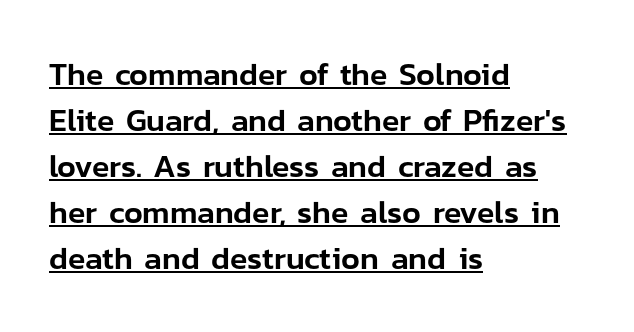
The type is set solid horizontally, with unmodified tracking. The passage shown is typed in a proportional face where columns would drift. Upright lettering throughout. Type style note: lacks serifs. Horizontal bands of white between lines are of average thickness. This sample carries an underscore along the baseline area.
